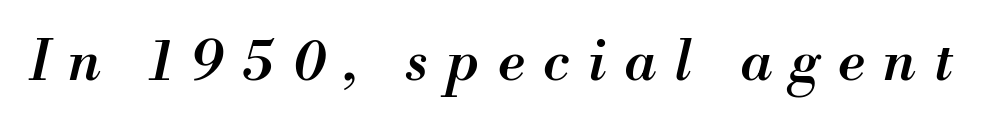
Students, note that the glyphs here are deliberately spaced far apart. Is the type slanted? Yes — the strokes lean at a clear angle. Clear beneath every line of the passage. Moderately thickened strokes mark this as semibold type. You could not count columns in this text — the font is proportionally spaced.
